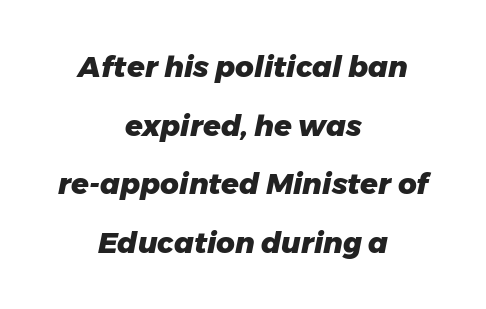
Q: Is the text bold? A: Yes.
Q: Is the text italic (slanted)? A: Yes, it leans right by about 11 degrees.
Q: Is the text underlined? A: No.
Q: How is the paragraph aligned? A: Centered.
Q: Is the spacing between letters normal or unusually wide? A: Normal.
Q: Is the spacing between lines tight, normal or loose? A: Loose.
Q: Width (condensed, normal, or wide)? A: Normal.
Q: Stroke contrast? A: Low.
Q: x-height? A: Medium.
Q: Monospaced? A: No.
